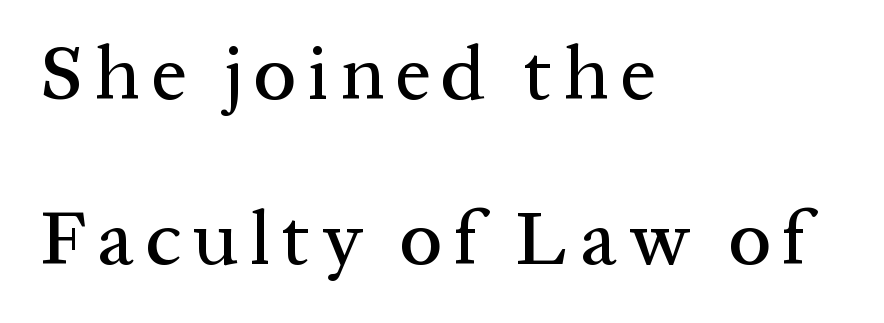
{"serif": "yes", "italic": "no", "width": "normal", "stroke_contrast": "medium", "x_height": "medium", "monospaced": "no", "underline": "no", "align": "left", "line_spacing": "loose", "line_spacing_ratio": 2.14, "glyph_px": 77}
